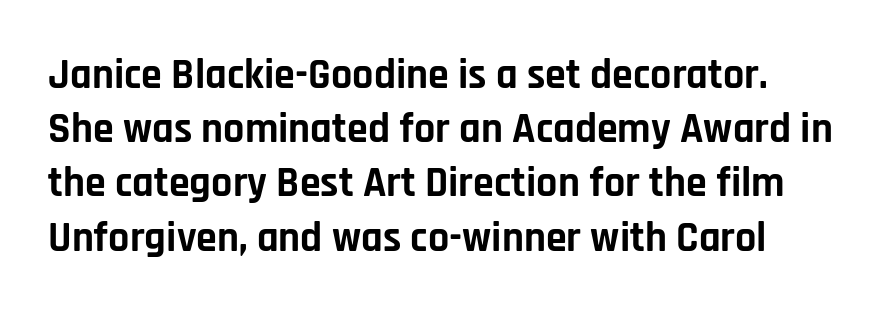
This is sans-serif lettering, the kind often seen on screens and signage. Does the weight exceed regular? Yes, all the way to bold. Type without underlining. Default kerning and tracking; the words read as compact shapes. Think of a printed novel: that variable character pitch is what you see here. If you measured baseline to baseline, you'd find a middling distance.
